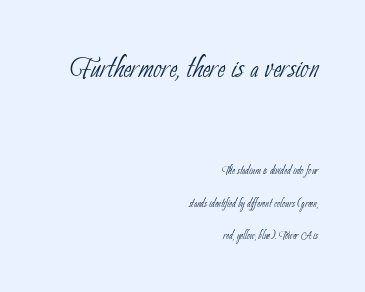
Q: Is the text bold? A: No.
Q: Is the typeface a serif or a sans-serif typeface? A: Sans-serif.
Q: Is the text underlined? A: No.
Q: How is the paragraph aligned? A: Right-aligned.
Q: Is the spacing between letters normal or unusually wide? A: Normal.
Q: Is the spacing between lines tight, normal or loose? A: Loose.
Q: Which block of text is set in a larger size, the first (top) or the second (bottom)? A: The first (top) one.
Q: Width (condensed, normal, or wide)? A: Condensed.
Q: Stroke contrast? A: Low.
Q: x-height? A: Small.
Q: Monospaced? A: No.
